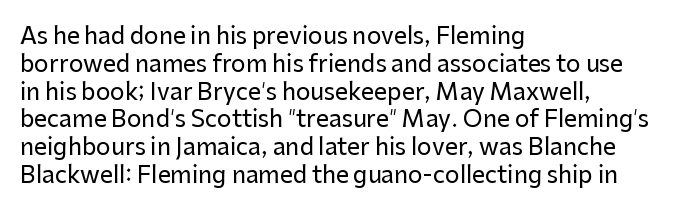
Here the glyphs are tracked normally, forming tight word shapes. The specimen omits any rule beneath the text block's lines. Vertical strokes here are truly vertical. The lines in this sample share a left origin and differ only in where they stop.
